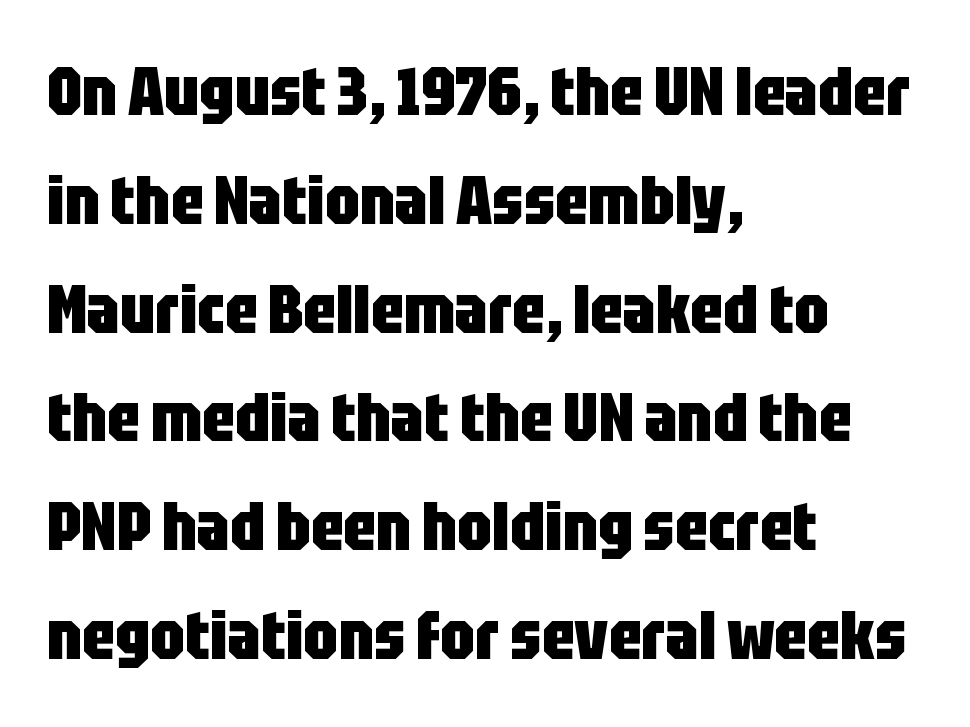
Q: Is the text bold? A: Yes.
Q: Is the text italic (slanted)? A: No, it is upright.
Q: Is the typeface a serif or a sans-serif typeface? A: Sans-serif.
Q: Is the text underlined? A: No.
Q: How is the paragraph aligned? A: Left-aligned.
Q: Is the spacing between letters normal or unusually wide? A: Normal.
Q: Is the spacing between lines tight, normal or loose? A: Normal.
Q: Width (condensed, normal, or wide)? A: Condensed.
Q: Stroke contrast? A: Low.
Q: x-height? A: Large.
Q: Monospaced? A: No.
